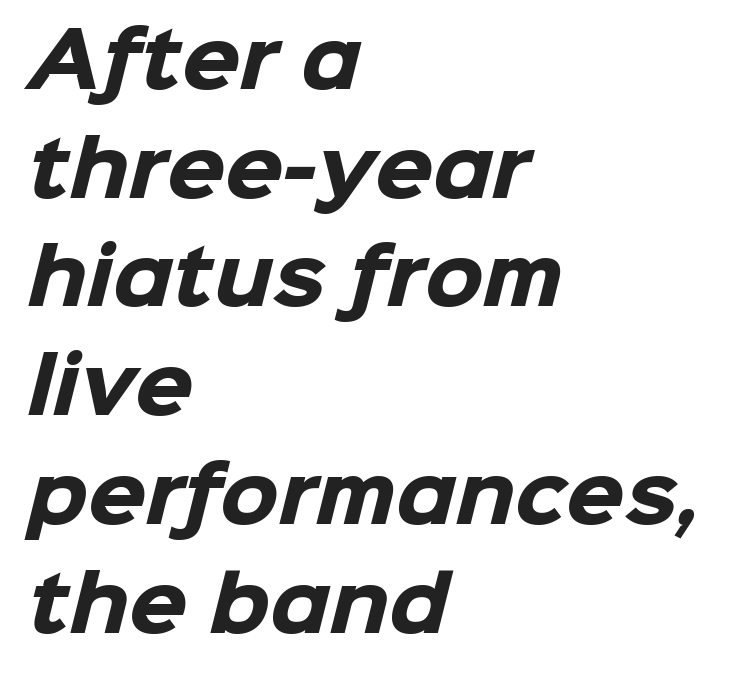
{"serif": "no", "bold": "yes", "weight": "heavy", "width": "normal", "stroke_contrast": "low", "x_height": "medium", "monospaced": "no", "underline": "no", "align": "left", "line_spacing": "normal", "line_spacing_ratio": 1.45, "letter_spacing": "normal", "letter_spacing_em": 0.0, "glyph_px": 75}
